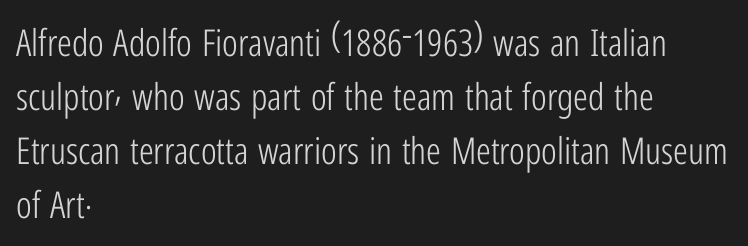
The characters display no serif detailing; their extremities are plain. A typesetter would call this zero additional tracking. The rendering uses a moderate line-height, typical for paragraphs. A bare baseline throughout the passage.
